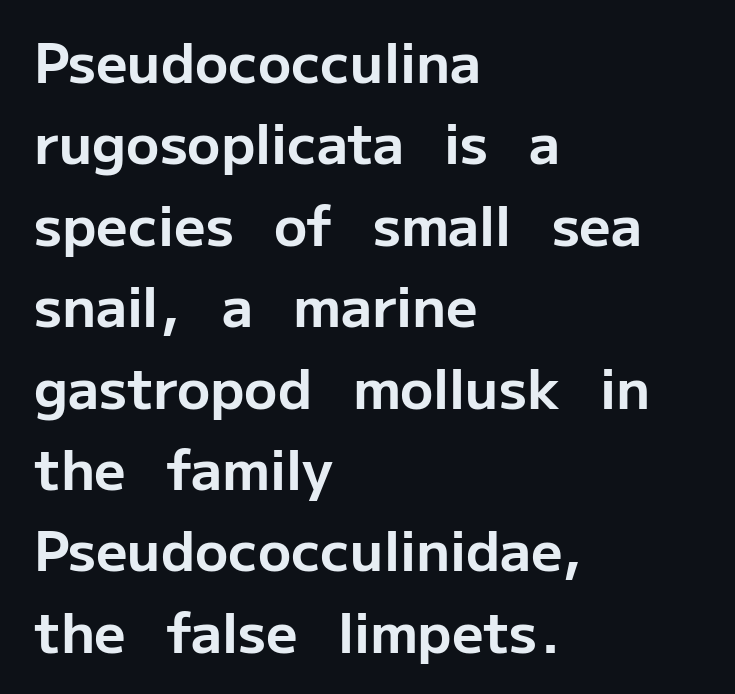
The image shows 55 px bold sans-serif type, upright; set left-aligned, normal line spacing (1.48x), normal letter spacing, not underlined; low stroke contrast and a medium x-height.
